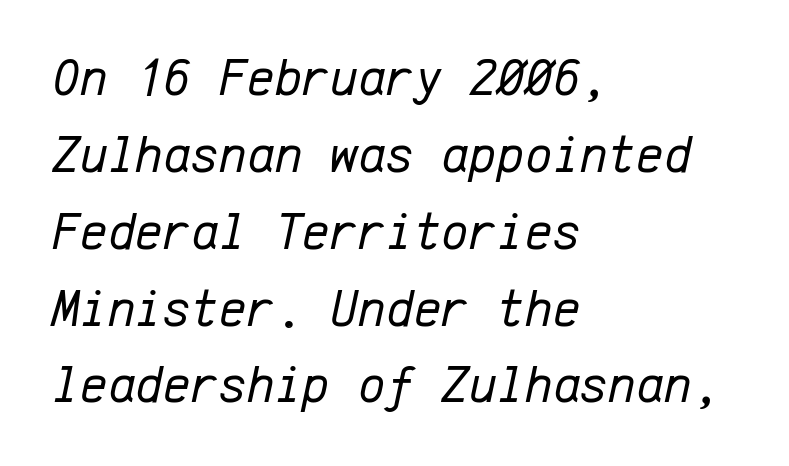
{"italic": "yes", "lean": "right", "slant_degrees": 12, "bold": "no", "weight": "regular", "width": "normal", "stroke_contrast": "low", "x_height": "medium", "monospaced": "yes", "underline": "no", "align": "left", "line_spacing": "normal", "line_spacing_ratio": 1.45, "letter_spacing": "normal", "letter_spacing_em": 0.0, "glyph_px": 53}
